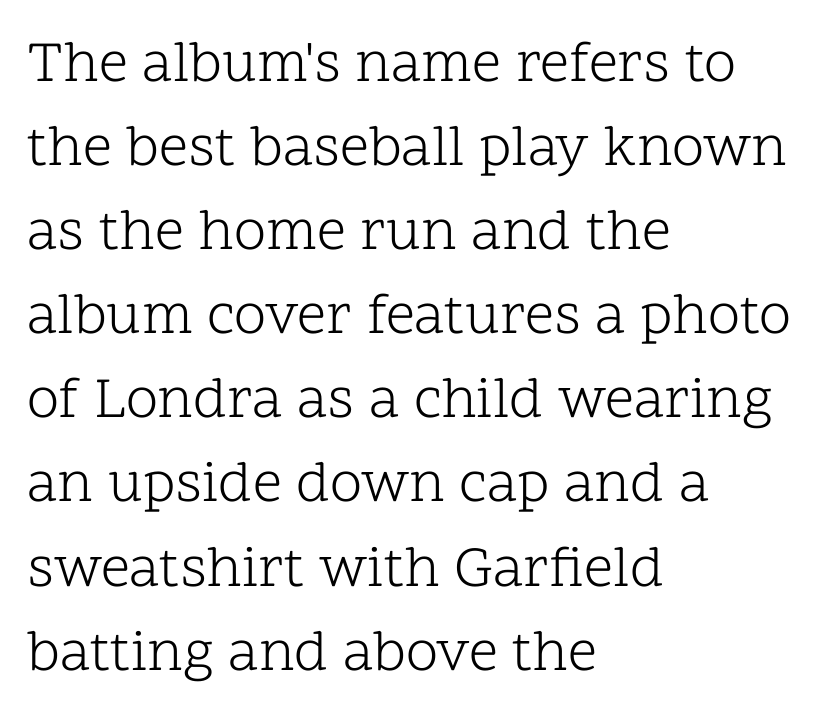
Q: Is the text bold? A: No.
Q: Is the text italic (slanted)? A: No, it is upright.
Q: Is the typeface a serif or a sans-serif typeface? A: Serif.
Q: Is the text underlined? A: No.
Q: How is the paragraph aligned? A: Left-aligned.
Q: Is the spacing between letters normal or unusually wide? A: Normal.
Q: Is the spacing between lines tight, normal or loose? A: Normal.
Q: Width (condensed, normal, or wide)? A: Normal.
Q: Stroke contrast? A: Low.
Q: x-height? A: Medium.
Q: Monospaced? A: No.
